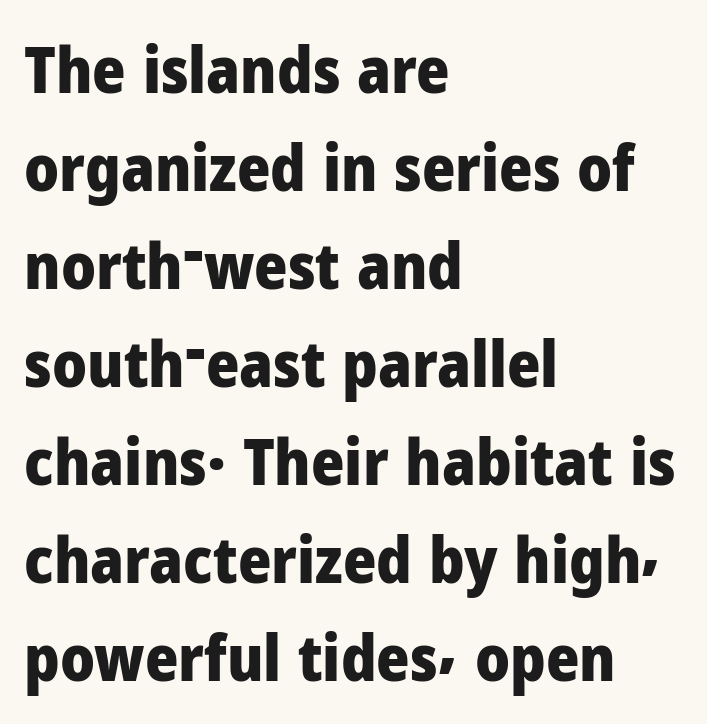
Q: Is the text bold? A: Yes.
Q: Is the text italic (slanted)? A: No, it is upright.
Q: Is the typeface a serif or a sans-serif typeface? A: Sans-serif.
Q: Is the text underlined? A: No.
Q: How is the paragraph aligned? A: Left-aligned.
Q: Is the spacing between letters normal or unusually wide? A: Normal.
Q: Is the spacing between lines tight, normal or loose? A: Normal.
Q: Width (condensed, normal, or wide)? A: Normal.
Q: Stroke contrast? A: Low.
Q: x-height? A: Medium.
Q: Monospaced? A: No.
